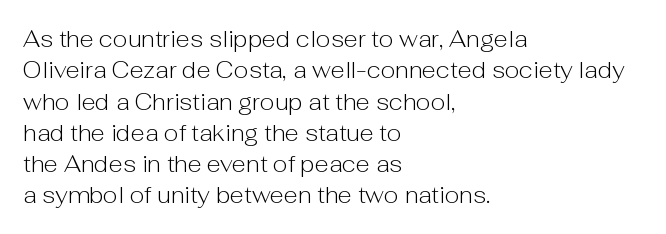
One glance says typical: line gaps are just what's usual. What stands out about the letter spacing? Nothing — it is the standard amount. This reads as an unemphasized weight, regular at the heaviest. The text block is weighted toward the left margin, trailing off unevenly rightward. Descender tails drop into unmarked territory. The specimen reads as upright at a glance.
